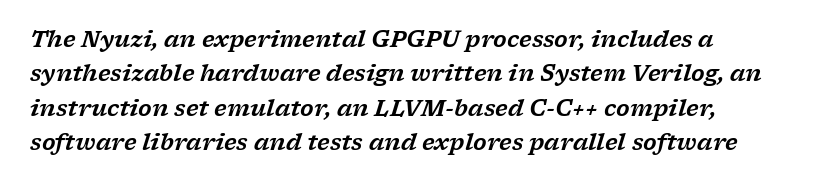
All the whitespace from short lines collects on the right. Clear beneath every line of the passage. This sample keeps an unexceptional amount of space between lines. You can tell it's italic because the verticals aren't actually vertical.
